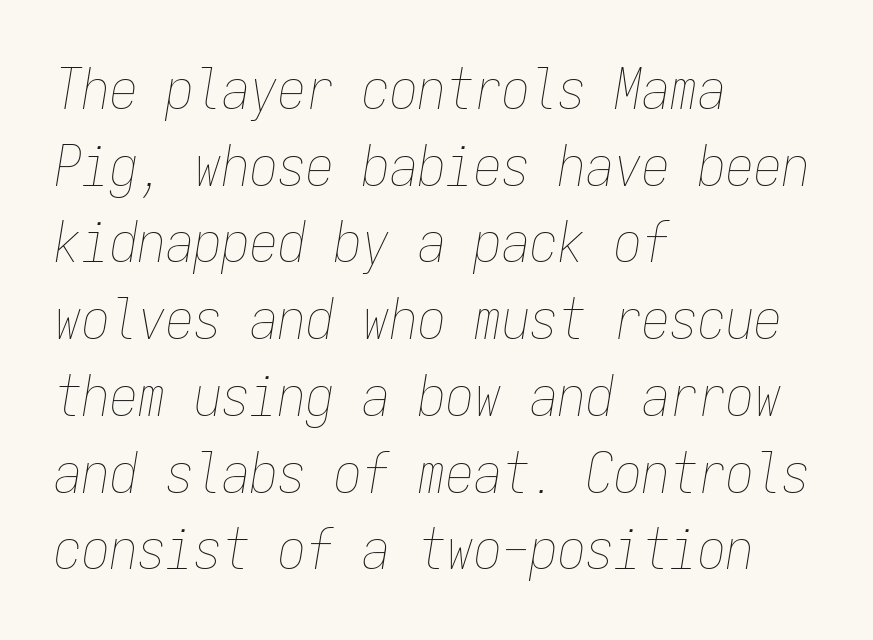
The passage shown stacks its lines at a standard gap. A light-to-regular cut is what we see here. An italicized treatment has been applied to the whole sample. Type without underlining. Left-aligned paragraph, ragged on the right.
